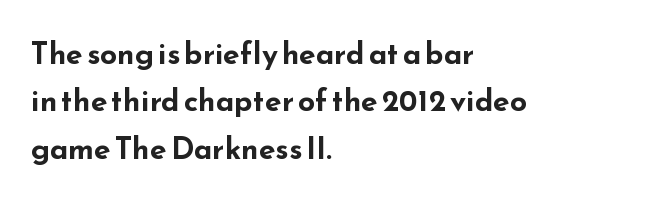
Q: Is the text bold? A: Yes.
Q: Is the text italic (slanted)? A: No, it is upright.
Q: Is the typeface a serif or a sans-serif typeface? A: Sans-serif.
Q: Is the text underlined? A: No.
Q: How is the paragraph aligned? A: Left-aligned.
Q: Is the spacing between letters normal or unusually wide? A: Normal.
Q: Is the spacing between lines tight, normal or loose? A: Normal.
Q: Width (condensed, normal, or wide)? A: Wide.
Q: Stroke contrast? A: Low.
Q: x-height? A: Small.
Q: Monospaced? A: No.
